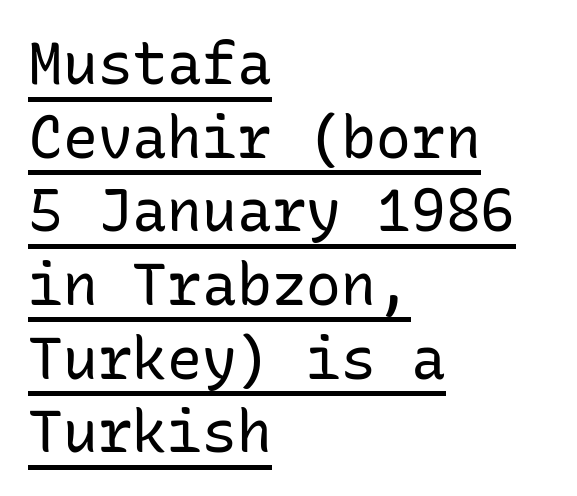
A sans-serif font was chosen for this passage. Weight: in the light-to-regular range. Between one letter and the next there's only the usual sliver of space. The glyphs are accompanied by a horizontal stroke just below them. The axis of the letterforms is exactly vertical. Caption: multi-line text, flush left, ragged right.
